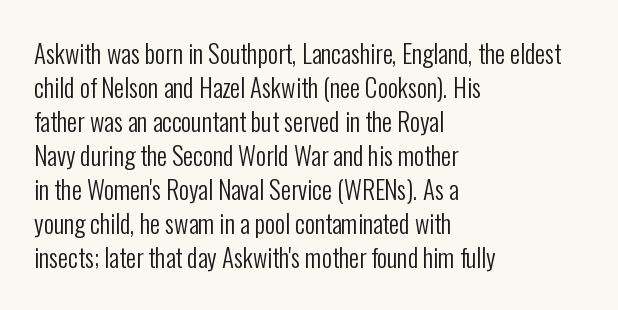
Q: Is the text bold? A: No.
Q: Is the text italic (slanted)? A: No, it is upright.
Q: Is the text underlined? A: No.
Q: How is the paragraph aligned? A: Left-aligned.
Q: Is the spacing between letters normal or unusually wide? A: Normal.
Q: Is the spacing between lines tight, normal or loose? A: Normal.
